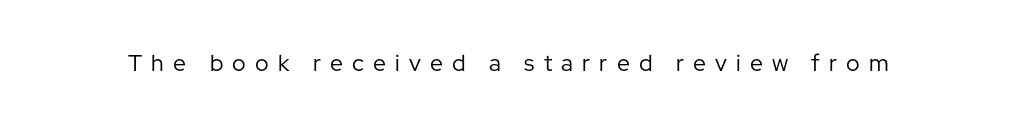
The image shows 23 px text type, upright; set unusually wide letter spacing (+0.4 em), not underlined.
